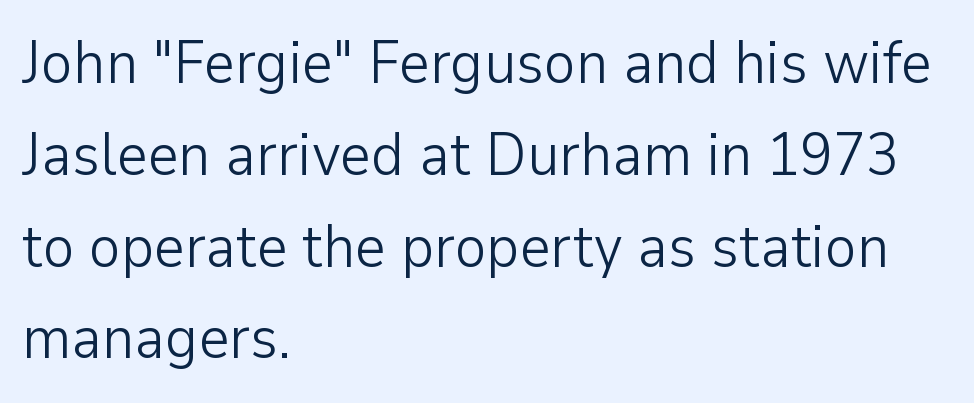
The image shows 60 px light sans-serif type, upright; set left-aligned, normal line spacing (1.53x), normal letter spacing, not underlined; low stroke contrast and a medium x-height.
